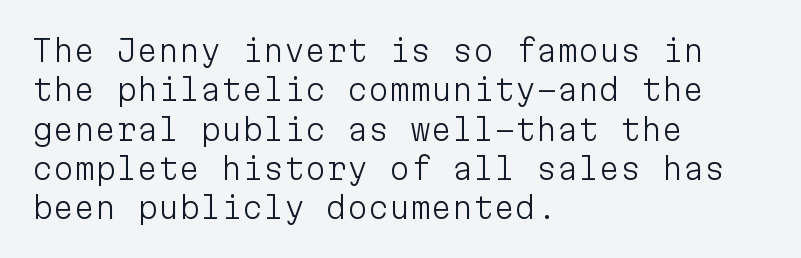
{"serif": "no", "italic": "no", "bold": "no", "weight": "light", "width": "normal", "stroke_contrast": "low", "x_height": "medium", "monospaced": "yes", "underline": "no", "align": "left", "line_spacing": "normal", "line_spacing_ratio": 1.31, "letter_spacing": "normal", "letter_spacing_em": 0.0, "glyph_px": 30}
